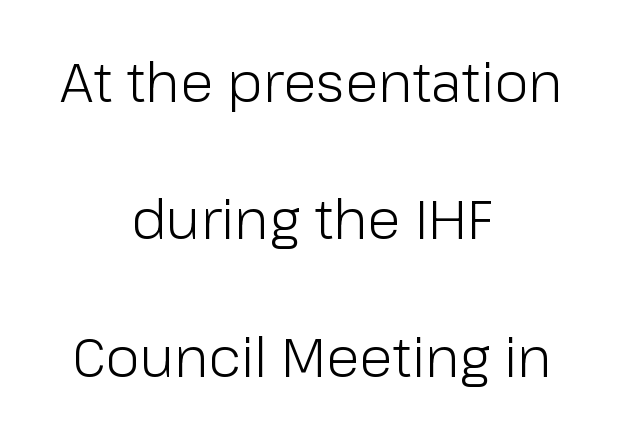
Q: Is the text bold? A: No.
Q: Is the text italic (slanted)? A: No, it is upright.
Q: Is the typeface a serif or a sans-serif typeface? A: Sans-serif.
Q: Is the text underlined? A: No.
Q: How is the paragraph aligned? A: Centered.
Q: Is the spacing between letters normal or unusually wide? A: Normal.
Q: Is the spacing between lines tight, normal or loose? A: Loose.
Q: Width (condensed, normal, or wide)? A: Normal.
Q: Stroke contrast? A: Low.
Q: x-height? A: Medium.
Q: Monospaced? A: No.
